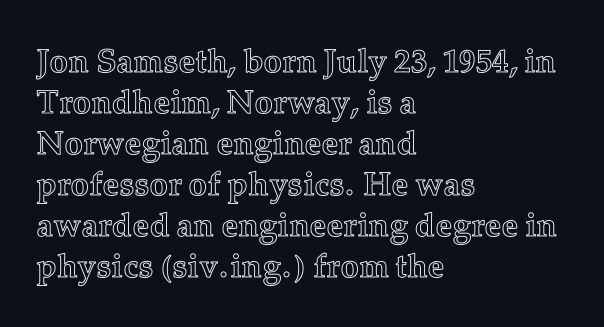
Q: Is the text italic (slanted)? A: No, it is upright.
Q: Is the text underlined? A: No.
Q: How is the paragraph aligned? A: Left-aligned.
Q: Is the spacing between letters normal or unusually wide? A: Normal.
Q: Width (condensed, normal, or wide)? A: Normal.
Q: x-height? A: Medium.
Q: Monospaced? A: No.
